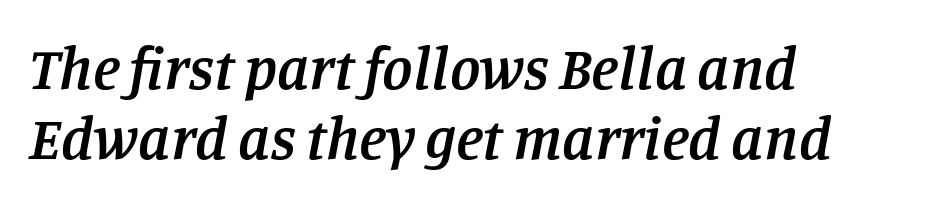
Semibold letterforms, between regular and bold. Each new line begins almost immediately beneath the previous one. There's an unmistakable incline to the writing here. Is the block centered? No — it sits flush against the left margin. The face used here is rendered with its standard letterfit. Note the varied advance widths — an 'i' is clearly narrower than an 'm'.
